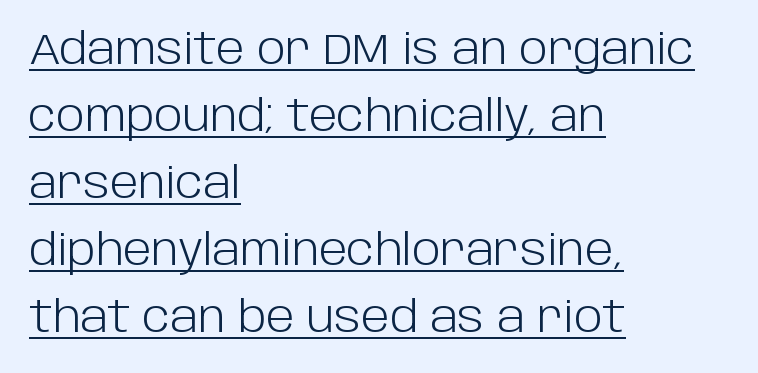
The image shows 43 px light sans-serif type, upright; set left-aligned, normal line spacing (1.56x), normal letter spacing, underlined; low stroke contrast and a large x-height.
